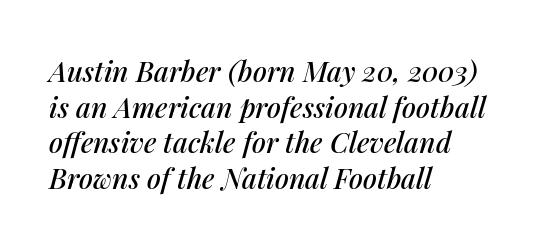
The image shows 28 px text type, italic (leaning right); set left-aligned, normal line spacing (1.27x), normal letter spacing, not underlined; medium stroke contrast and a medium x-height.
